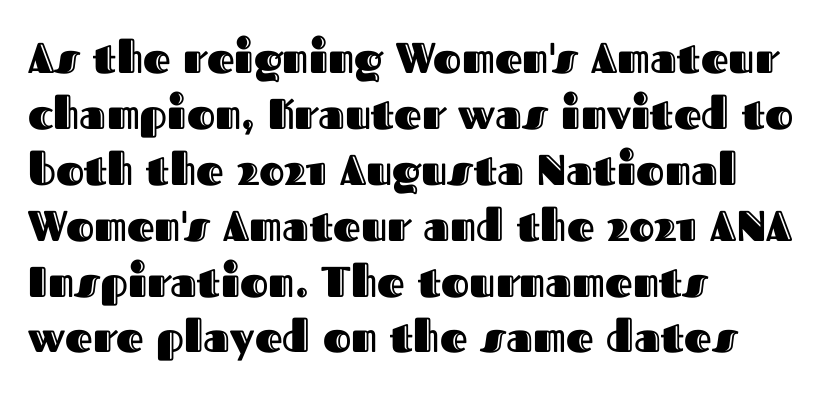
The typography opts for an upright posture over an oblique one. Anything drawn beneath the words? Only blank space. In terms of letterspacing, this is plain default setting. The letters advance in unequal steps, a hallmark of proportional type. Reading down the column, the eye jumps a familiar distance to each next line.
